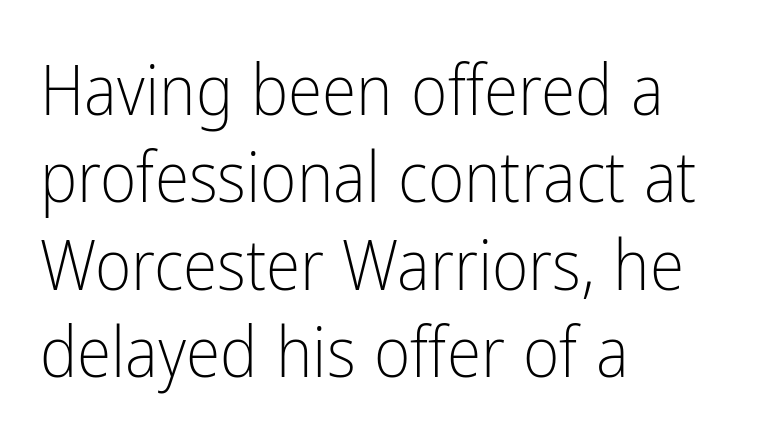
The image shows 70 px light, condensed sans-serif type, upright; set left-aligned, normal line spacing (1.25x), normal letter spacing, not underlined; low stroke contrast and a medium x-height.
